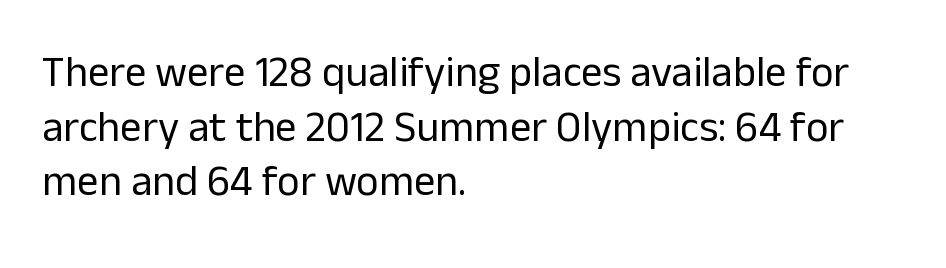
The image shows 43 px regular-weight sans-serif type, upright; set left-aligned, normal line spacing (1.27x), normal letter spacing, not underlined; low stroke contrast and a medium x-height.
